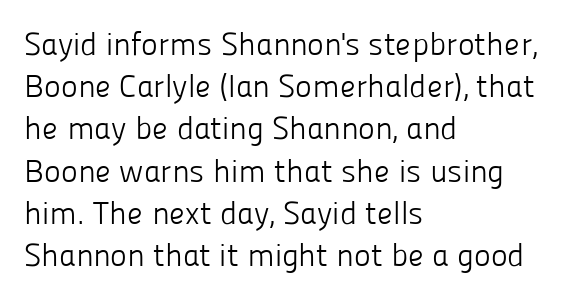
The image shows 32 px light sans-serif type, upright; set left-aligned, normal line spacing (1.32x), normal letter spacing, not underlined; low stroke contrast and a medium x-height.
